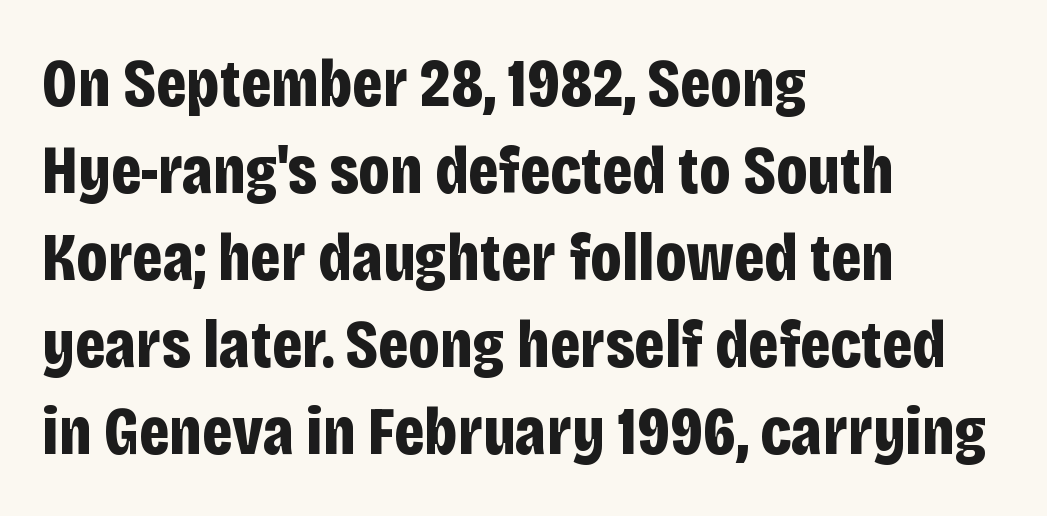
Q: Is the text bold? A: Yes.
Q: Is the text italic (slanted)? A: No, it is upright.
Q: Is the typeface a serif or a sans-serif typeface? A: Sans-serif.
Q: Is the text underlined? A: No.
Q: How is the paragraph aligned? A: Left-aligned.
Q: Is the spacing between letters normal or unusually wide? A: Normal.
Q: Is the spacing between lines tight, normal or loose? A: Normal.
Q: Width (condensed, normal, or wide)? A: Condensed.
Q: Stroke contrast? A: Low.
Q: x-height? A: Large.
Q: Monospaced? A: No.
